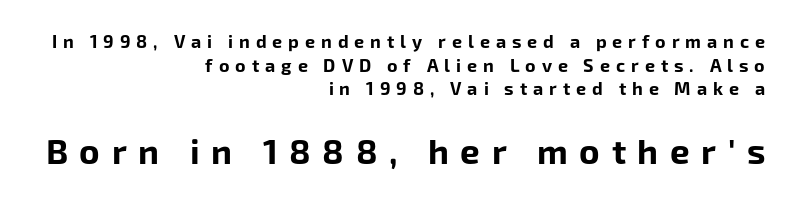
Is this a fixed-width face? No — the glyphs have proportional, varying widths. The face used here is a sans, in the tradition of grotesques and geometrics. Beneath every word, the page is bare. This rendering uses right alignment, leaving the left contour irregular. Pretty heavy lettering here — definitely bold. What's the leading like? Ordinary, nothing unusual.
